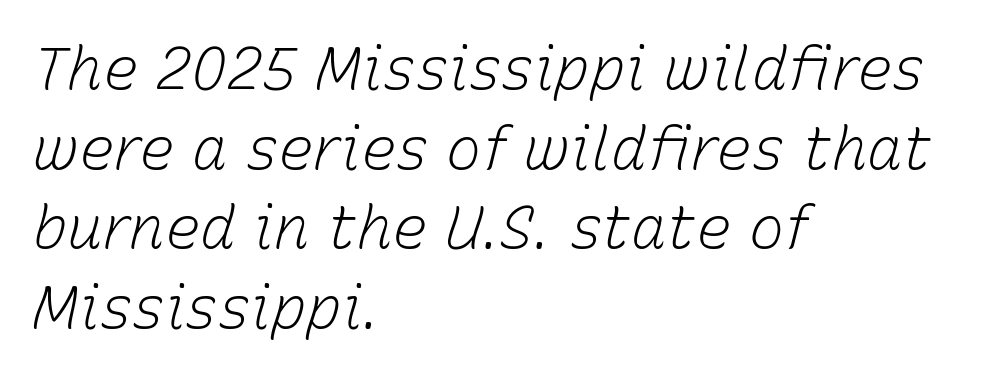
Regular leading. Alignment: flush left. No letter is thick-stroked: the sample isn't bold. Here the glyphs are tracked normally, forming tight word shapes.
